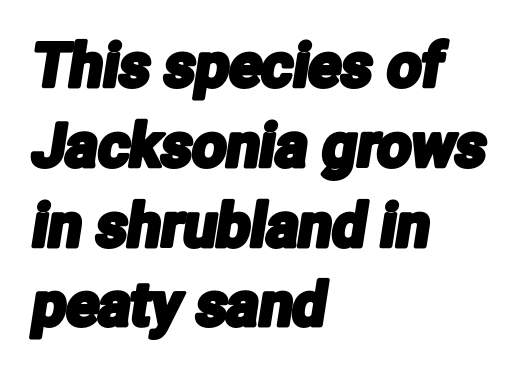
Q: Is the typeface a serif or a sans-serif typeface? A: Sans-serif.
Q: Is the text underlined? A: No.
Q: How is the paragraph aligned? A: Left-aligned.
Q: Is the spacing between letters normal or unusually wide? A: Normal.
Q: Is the spacing between lines tight, normal or loose? A: Normal.
Q: Width (condensed, normal, or wide)? A: Condensed.
Q: Stroke contrast? A: Low.
Q: x-height? A: Medium.
Q: Monospaced? A: No.
